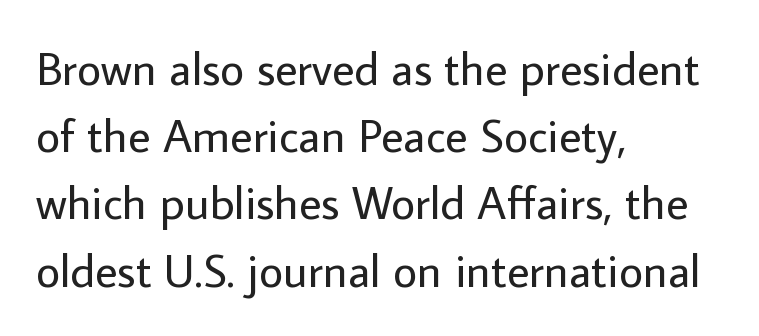
{"serif": "no", "italic": "no", "bold": "no", "weight": "regular", "width": "normal", "stroke_contrast": "low", "x_height": "medium", "monospaced": "no", "underline": "no", "align": "left", "line_spacing": "normal", "line_spacing_ratio": 1.43, "letter_spacing": "normal", "letter_spacing_em": 0.0, "glyph_px": 47}
